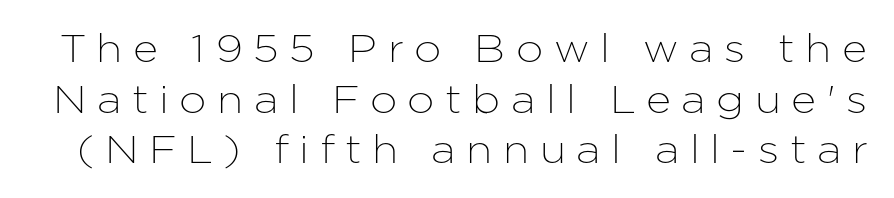
Grotesque or geometric, the face here clearly has no serifs. The passage shown has open, widely tracked lettering throughout. These lines were composed using upright roman letters. This sample has the flowing, uneven cadence of proportional lettering.
